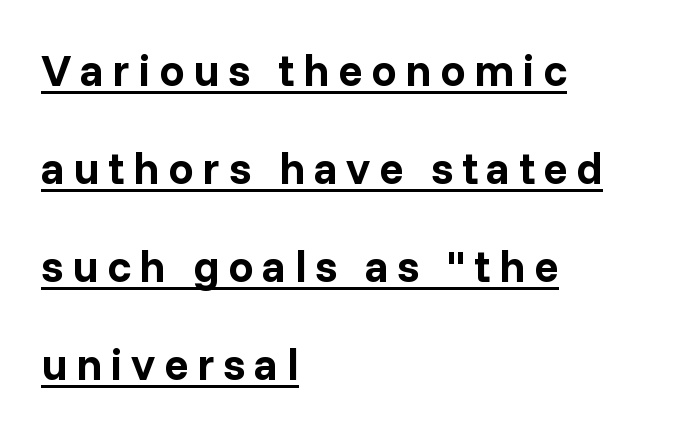
{"serif": "no", "italic": "no", "bold": "yes", "weight": "bold", "width": "normal", "stroke_contrast": "low", "x_height": "medium", "monospaced": "no", "underline": "yes", "align": "left", "line_spacing": "loose", "line_spacing_ratio": 2.18, "glyph_px": 45}
